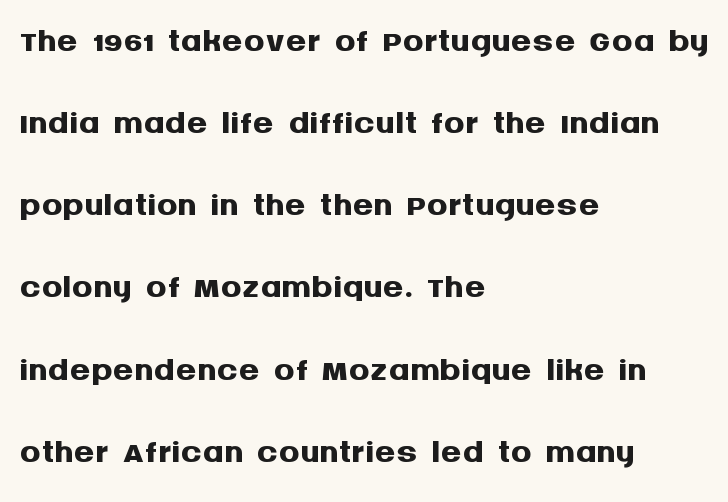
What's the leading like? Ordinary, nothing unusual. Look at the stroke-to-counter ratio: heavy, a bold. A typesetter would call this zero additional tracking. In terms of letterform style, serifs are entirely absent.
